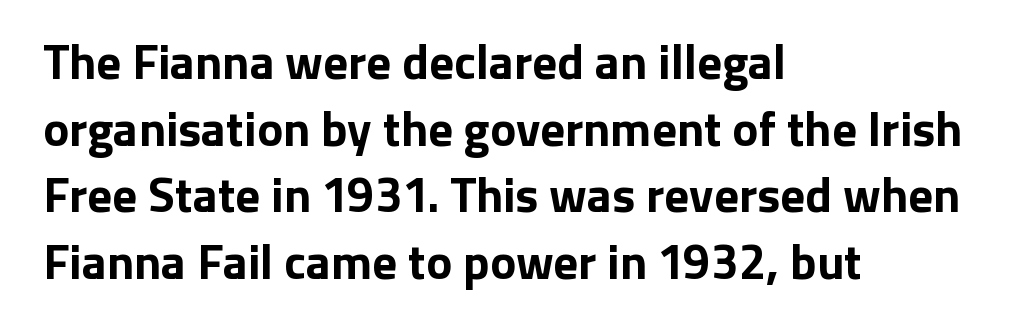
Each letter's strokes conclude bluntly, with no projecting serifs. Vertical spacing — default. Teacher's note: observe the even left margin — that is flush-left alignment. These words are printed bold, with thick strokes throughout.
